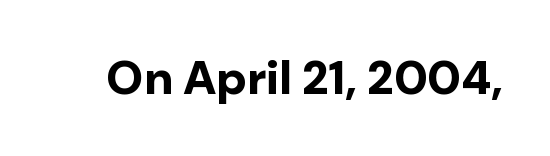
The image shows 47 px bold sans-serif type, upright; set normal letter spacing, not underlined; low stroke contrast and a medium x-height.
